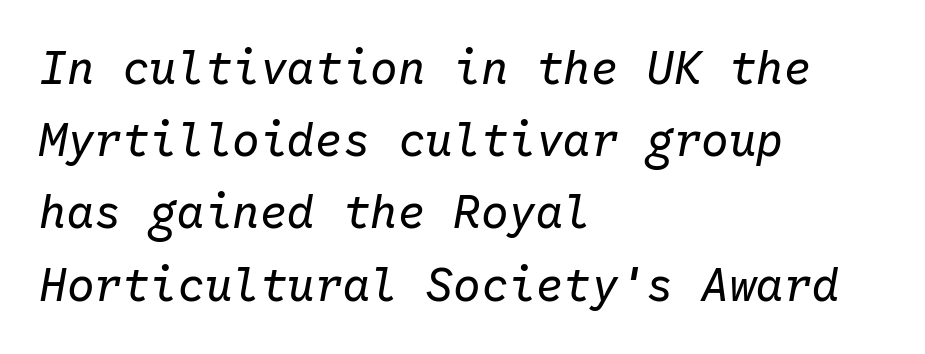
An italicized treatment has been applied to the whole sample. Glance below the letters and you will spot only blank space. Leftover space on each line is placed entirely after the last word. Caption: face not bold, strokes unweighted.
